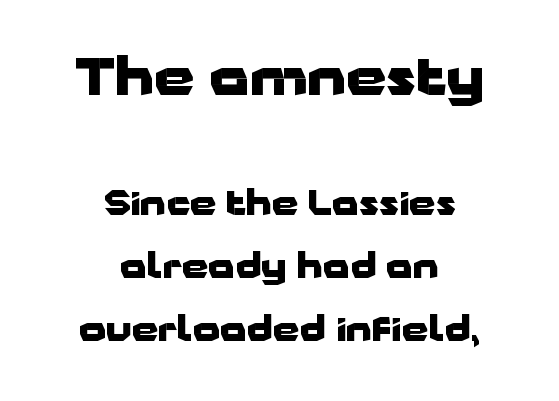
The image shows 51 px heavy, wide sans-serif type, upright; set centered, line spacing 1.85x, normal letter spacing, not underlined; the first (top) block is 1.5x larger; low stroke contrast and a medium x-height.
